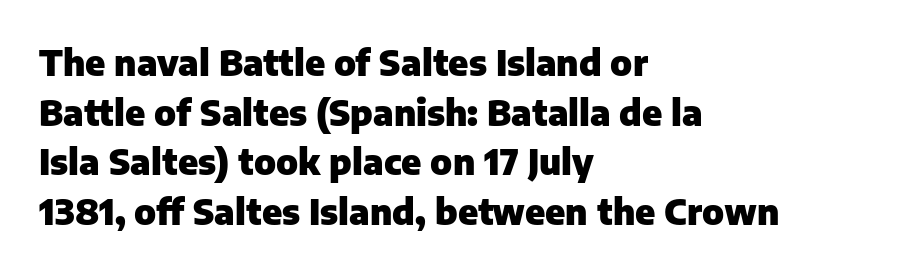
Type style note: lacks serifs. Nope, not italic — everything's standing straight. The face used here is rendered with its standard letterfit. Varying glyph widths throughout — classic text-font behaviour.
